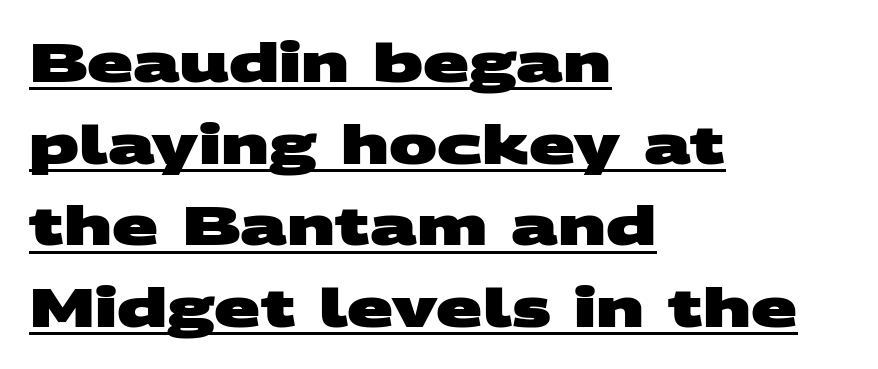
Typographic density is high because the face is bold. To sum up the face: it is a sans, with no serifs. Underlined type. The typesetter chose a ragged-right arrangement here. Normally led — the rows are evenly, conventionally spaced.
